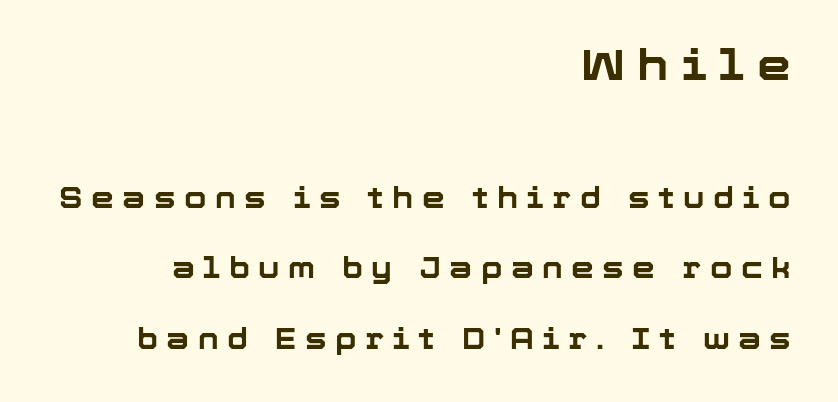
The lettering holds an erect, upright posture throughout. Compare the two chunks: the upper has the greater cap height. Notice how thick the strokes are: this is what a full bold looks like. The baseline area is clear.
